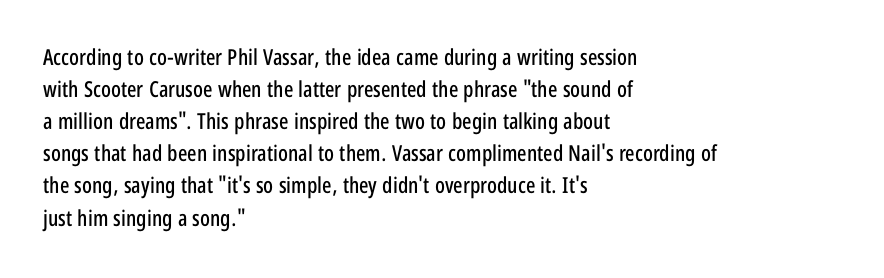
Q: Is the text italic (slanted)? A: No, it is upright.
Q: Is the text underlined? A: No.
Q: How is the paragraph aligned? A: Left-aligned.
Q: Is the spacing between letters normal or unusually wide? A: Normal.
Q: Is the spacing between lines tight, normal or loose? A: Normal.
